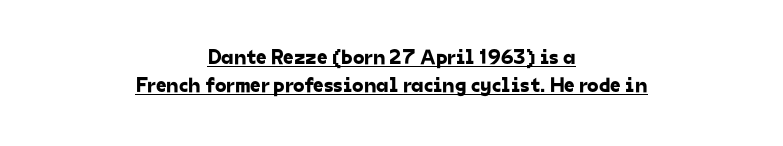
Q: Is the text underlined? A: Yes.
Q: How is the paragraph aligned? A: Centered.
Q: Is the spacing between letters normal or unusually wide? A: Normal.
Q: Is the spacing between lines tight, normal or loose? A: Normal.
